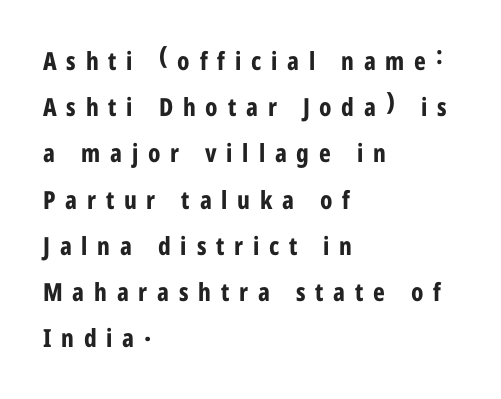
The image shows 25 px bold type, upright; set left-aligned, line spacing 1.85x, unusually wide letter spacing (+0.39 em), not underlined.
